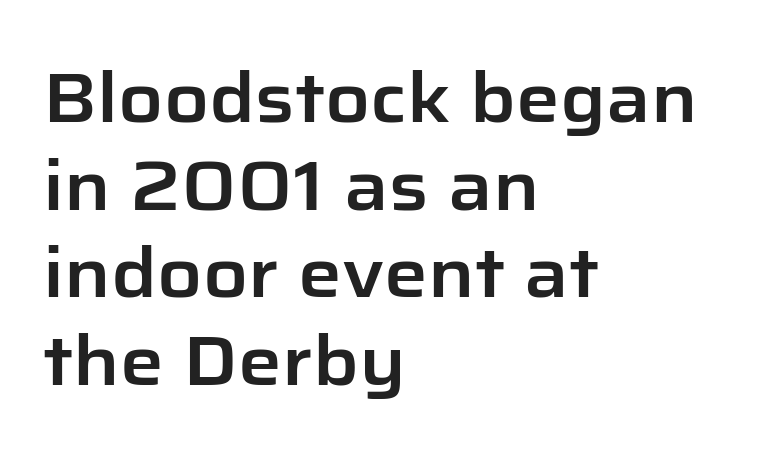
{"serif": "no", "italic": "no", "width": "normal", "stroke_contrast": "low", "x_height": "medium", "monospaced": "no", "underline": "no", "align": "left", "line_spacing": "normal", "line_spacing_ratio": 1.27, "letter_spacing": "normal", "letter_spacing_em": 0.0, "glyph_px": 69}
